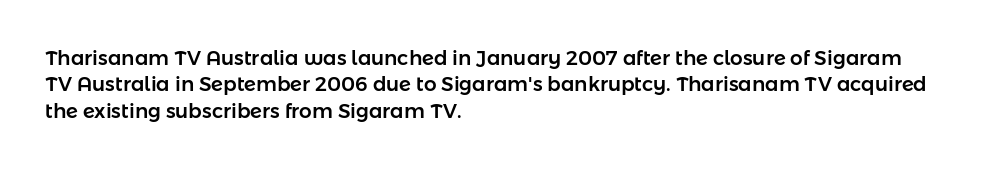
Default kerning and tracking; the words read as compact shapes. Evenly set lines give the paragraph a standard silhouette. In CSS terms this would be text-align: left. A bare baseline throughout the passage. Every character sits straight up, as roman type does.
